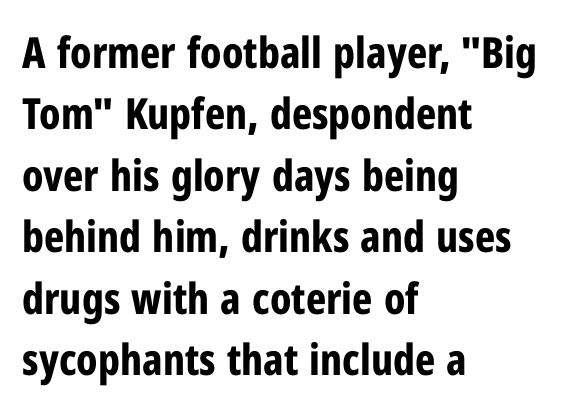
{"serif": "no", "italic": "no", "bold": "yes", "weight": "bold", "width": "condensed", "stroke_contrast": "low", "x_height": "medium", "monospaced": "no", "underline": "no", "align": "left", "line_spacing": "normal", "line_spacing_ratio": 1.43, "letter_spacing": "normal", "letter_spacing_em": 0.0, "glyph_px": 43}
